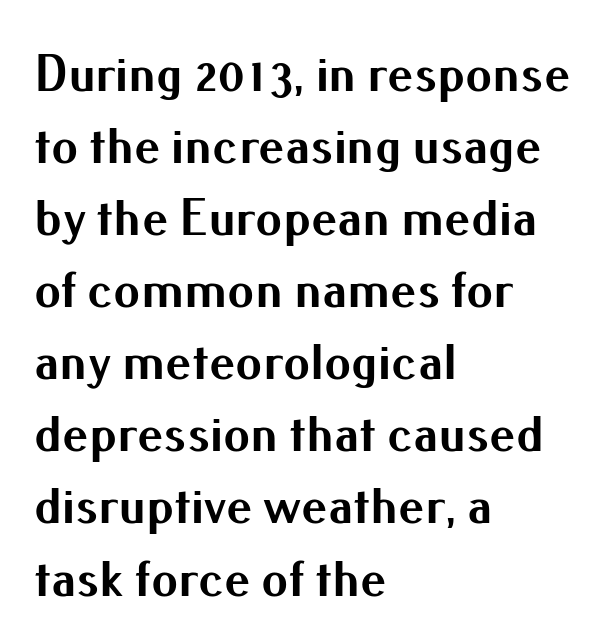
Q: Is the text bold? A: Yes.
Q: Is the text italic (slanted)? A: No, it is upright.
Q: Is the typeface a serif or a sans-serif typeface? A: Sans-serif.
Q: Is the text underlined? A: No.
Q: How is the paragraph aligned? A: Left-aligned.
Q: Is the spacing between letters normal or unusually wide? A: Normal.
Q: Is the spacing between lines tight, normal or loose? A: Normal.
Q: Width (condensed, normal, or wide)? A: Normal.
Q: Stroke contrast? A: Medium.
Q: x-height? A: Small.
Q: Monospaced? A: No.
